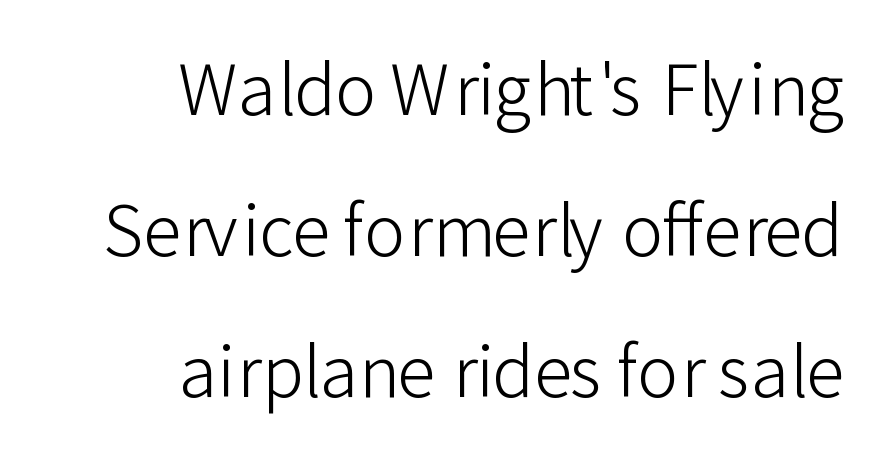
Just letters on the line, the space beneath them empty. Baseline-to-baseline distance is far greater than the letter height. This rendering leaves character spacing at its baseline value. Vertical strokes here are truly vertical. The lines in this sample share a right terminus and differ only in where they begin. The letters advance in unequal steps, a hallmark of proportional type.
